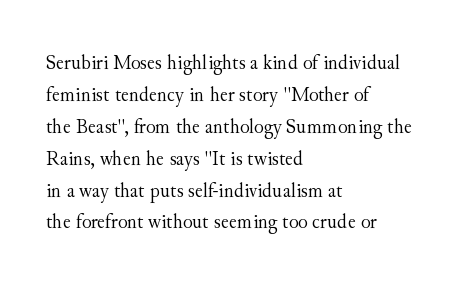
This sample uses an upright cut, with every glyph sitting square on the baseline. Check the space under the baseline: it is left empty. These lines are set flush left with a ragged right edge. Weight: not bold — regular or lighter.
